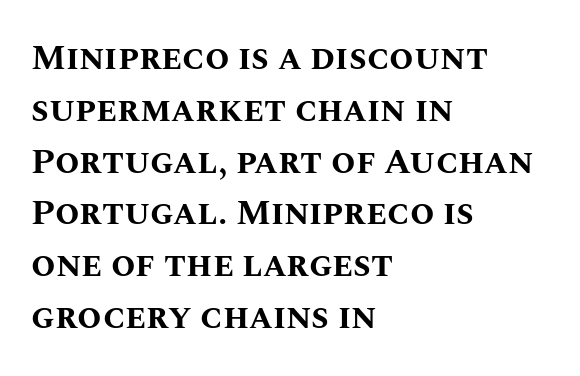
What's the leading like? Ordinary, nothing unusual. These lines are rendered in a variable-pitch font. Left-aligned paragraph, ragged on the right. Unlike italic type, these characters show no tilt at all.
